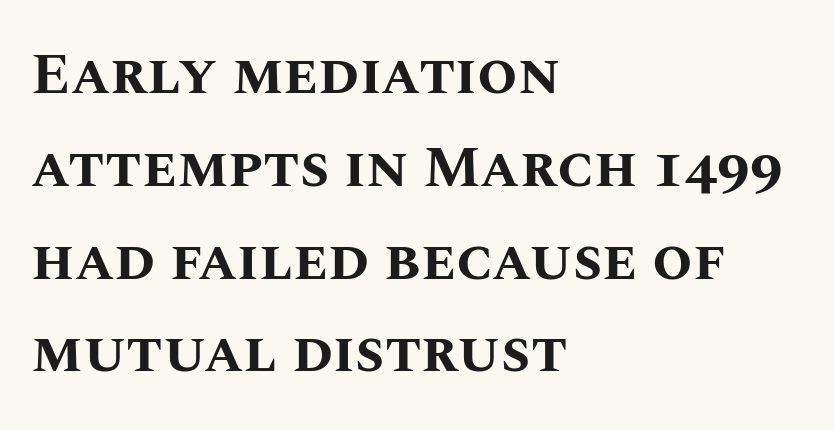
Q: Is the text bold? A: Yes.
Q: Is the text italic (slanted)? A: No, it is upright.
Q: Is the text underlined? A: No.
Q: How is the paragraph aligned? A: Left-aligned.
Q: Is the spacing between letters normal or unusually wide? A: Normal.
Q: Is the spacing between lines tight, normal or loose? A: Normal.
Q: Width (condensed, normal, or wide)? A: Normal.
Q: Stroke contrast? A: Medium.
Q: x-height? A: Large.
Q: Monospaced? A: No.
